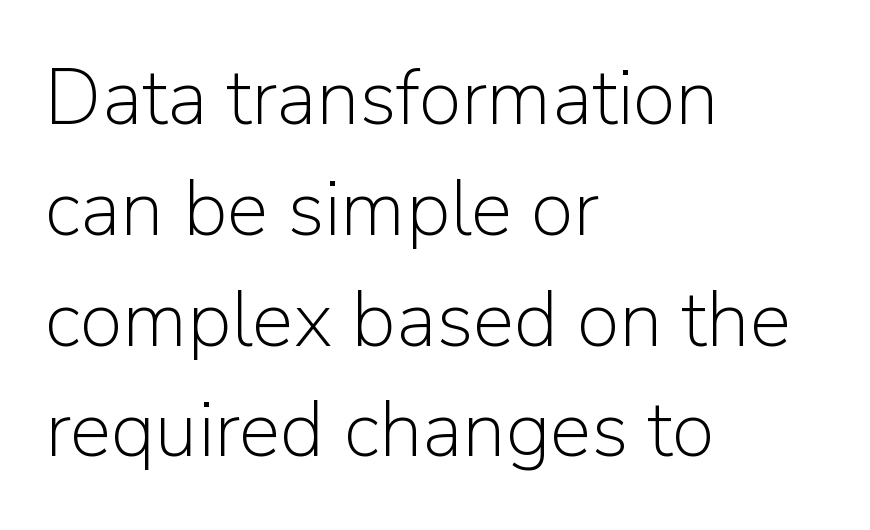
The image shows 78 px light sans-serif type, upright; set left-aligned, normal line spacing (1.42x), normal letter spacing, not underlined; low stroke contrast and a medium x-height.
